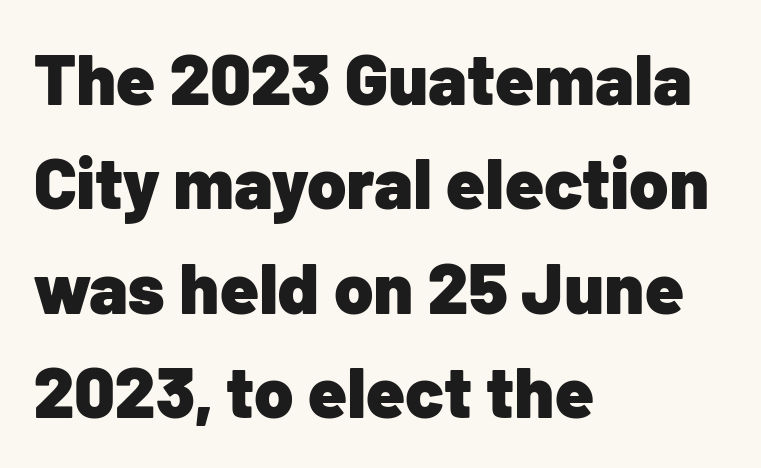
Q: Is the text bold? A: Yes.
Q: Is the text italic (slanted)? A: No, it is upright.
Q: Is the typeface a serif or a sans-serif typeface? A: Sans-serif.
Q: Is the text underlined? A: No.
Q: How is the paragraph aligned? A: Left-aligned.
Q: Is the spacing between letters normal or unusually wide? A: Normal.
Q: Is the spacing between lines tight, normal or loose? A: Normal.
Q: Width (condensed, normal, or wide)? A: Normal.
Q: Stroke contrast? A: Low.
Q: x-height? A: Medium.
Q: Monospaced? A: No.
